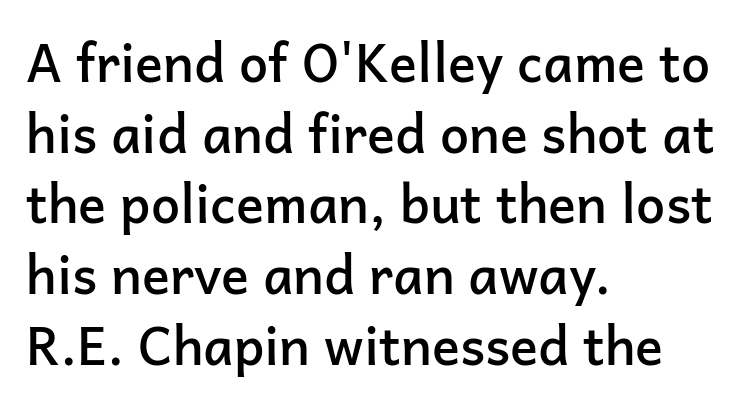
Q: Is the text bold? A: Semi-bold.
Q: Is the text italic (slanted)? A: No, it is upright.
Q: Is the typeface a serif or a sans-serif typeface? A: Sans-serif.
Q: Is the text underlined? A: No.
Q: How is the paragraph aligned? A: Left-aligned.
Q: Is the spacing between letters normal or unusually wide? A: Normal.
Q: Is the spacing between lines tight, normal or loose? A: Normal.
Q: Width (condensed, normal, or wide)? A: Normal.
Q: Stroke contrast? A: Low.
Q: x-height? A: Medium.
Q: Monospaced? A: No.
